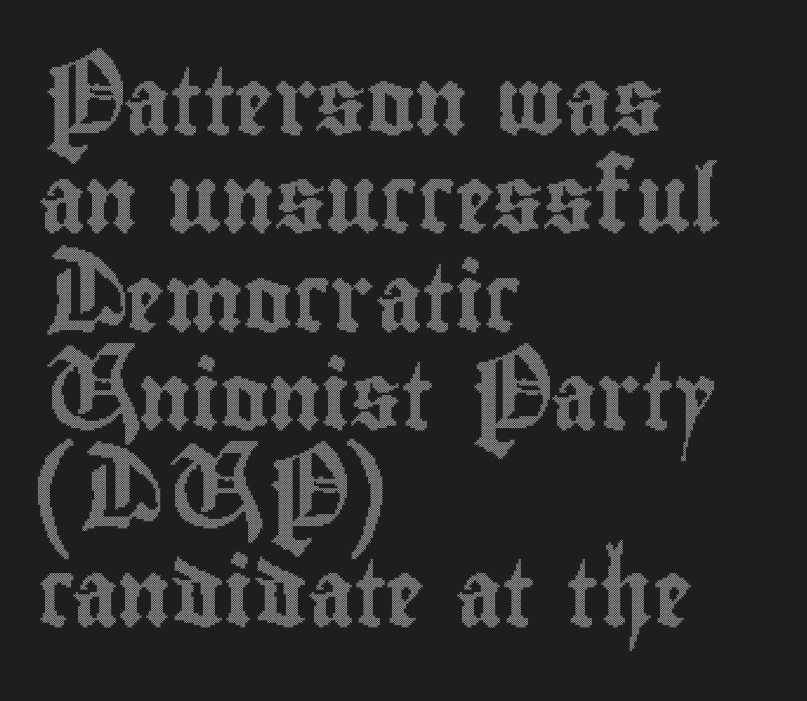
{"italic": "no", "width": "condensed", "x_height": "small", "monospaced": "no", "underline": "no", "align": "left", "line_spacing": "normal", "line_spacing_ratio": 1.49, "letter_spacing": "normal", "letter_spacing_em": 0.0, "glyph_px": 66}
